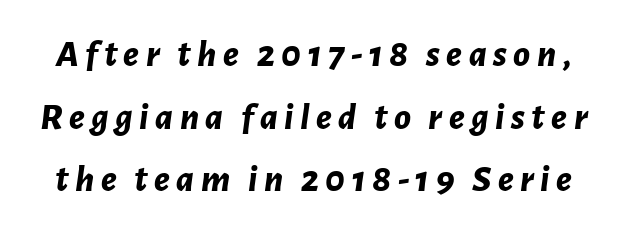
Q: Is the text bold? A: Yes.
Q: Is the text italic (slanted)? A: Yes, it leans right by about 7 degrees.
Q: Is the text underlined? A: No.
Q: Is the spacing between lines tight, normal or loose? A: Normal.
Q: Width (condensed, normal, or wide)? A: Normal.
Q: Stroke contrast? A: Low.
Q: x-height? A: Medium.
Q: Monospaced? A: No.
